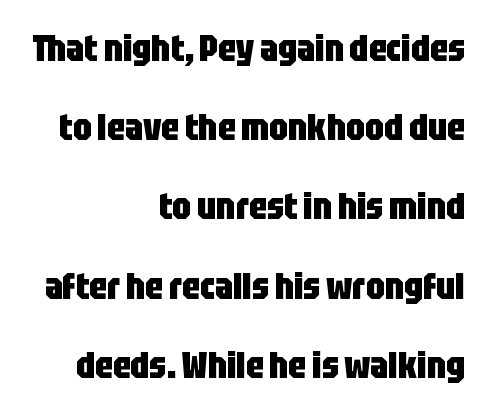
Q: Is the text bold? A: Yes.
Q: Is the text italic (slanted)? A: No, it is upright.
Q: Is the typeface a serif or a sans-serif typeface? A: Sans-serif.
Q: Is the text underlined? A: No.
Q: How is the paragraph aligned? A: Right-aligned.
Q: Is the spacing between letters normal or unusually wide? A: Normal.
Q: Is the spacing between lines tight, normal or loose? A: Loose.
Q: Width (condensed, normal, or wide)? A: Condensed.
Q: Stroke contrast? A: Low.
Q: x-height? A: Large.
Q: Monospaced? A: No.
